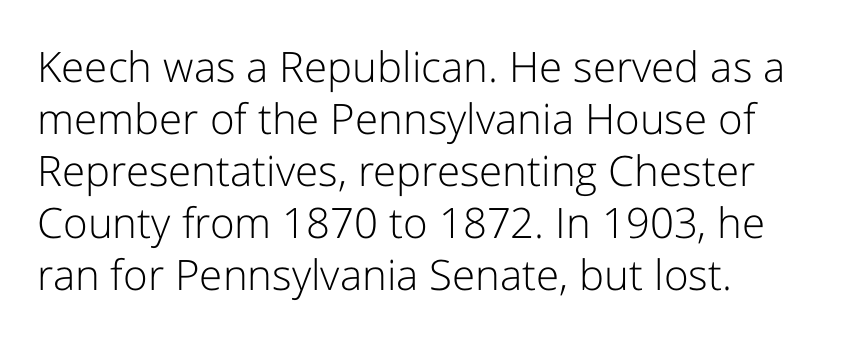
Q: Is the text bold? A: No.
Q: Is the text italic (slanted)? A: No, it is upright.
Q: Is the typeface a serif or a sans-serif typeface? A: Sans-serif.
Q: Is the text underlined? A: No.
Q: How is the paragraph aligned? A: Left-aligned.
Q: Is the spacing between letters normal or unusually wide? A: Normal.
Q: Width (condensed, normal, or wide)? A: Normal.
Q: Stroke contrast? A: Low.
Q: x-height? A: Medium.
Q: Monospaced? A: No.
